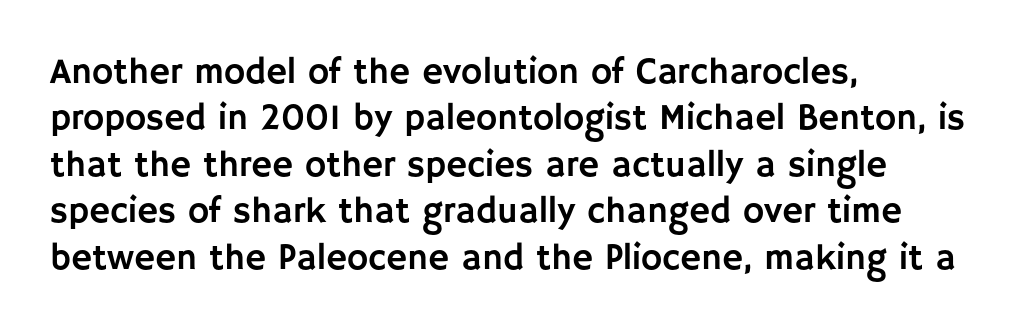
Q: Is the text italic (slanted)? A: No, it is upright.
Q: Is the typeface a serif or a sans-serif typeface? A: Sans-serif.
Q: Is the text underlined? A: No.
Q: How is the paragraph aligned? A: Left-aligned.
Q: Is the spacing between letters normal or unusually wide? A: Normal.
Q: Is the spacing between lines tight, normal or loose? A: Normal.
Q: Width (condensed, normal, or wide)? A: Normal.
Q: Stroke contrast? A: Low.
Q: x-height? A: Large.
Q: Monospaced? A: No.
